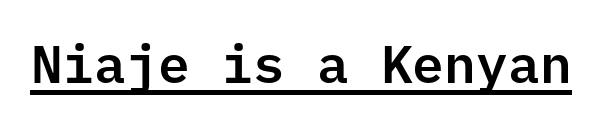
The image shows 53 px sans-serif type, upright; set normal letter spacing, underlined; low stroke contrast and a medium x-height.
